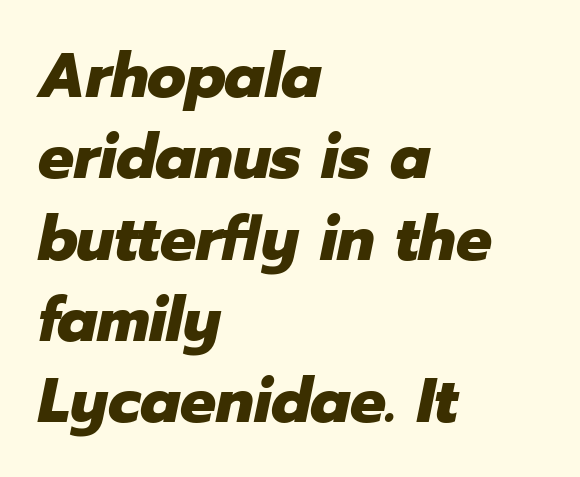
{"italic": "yes", "lean": "right", "slant_degrees": 12, "bold": "yes", "weight": "heavy", "width": "normal", "stroke_contrast": "low", "x_height": "medium", "monospaced": "no", "underline": "no", "align": "left", "line_spacing": "normal", "line_spacing_ratio": 1.29, "letter_spacing": "normal", "letter_spacing_em": 0.0, "glyph_px": 63}
